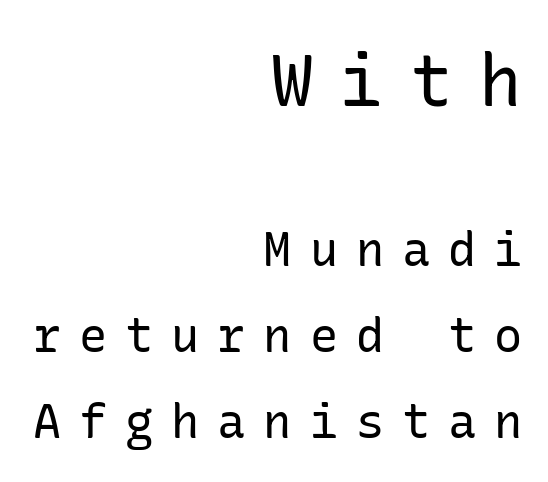
The text block is weighted toward the right margin, trailing off unevenly leftward. Caption: upper text group enlarged, lower text group reduced. Unbolded letterforms with no extra heft. Regarding serifs, this sample does without them. The space beneath each line is pristine and unruled. Does the lettering tilt? It doesn't — this is upright.
